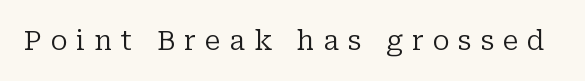
The image shows 27 px text type, upright; set unusually wide letter spacing (+0.33 em), not underlined.
